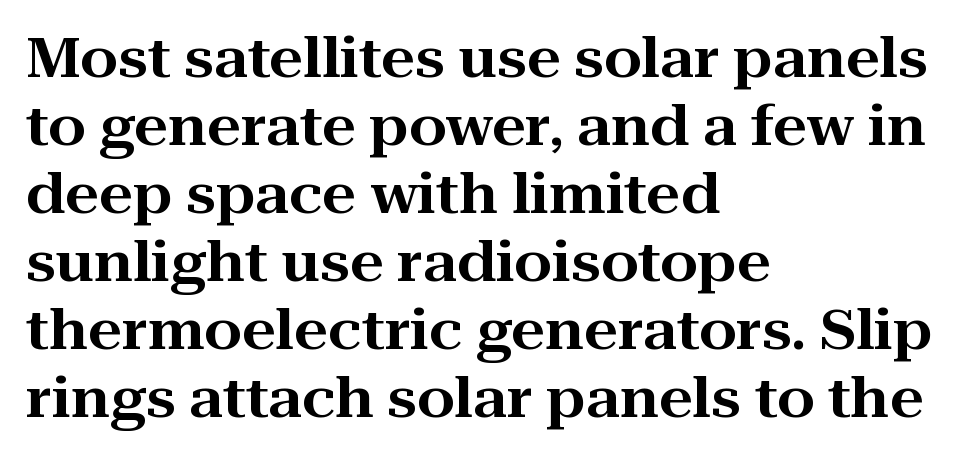
Q: Is the text italic (slanted)? A: No, it is upright.
Q: Is the typeface a serif or a sans-serif typeface? A: Serif.
Q: Is the text underlined? A: No.
Q: How is the paragraph aligned? A: Left-aligned.
Q: Is the spacing between letters normal or unusually wide? A: Normal.
Q: Is the spacing between lines tight, normal or loose? A: Normal.
Q: Width (condensed, normal, or wide)? A: Wide.
Q: Stroke contrast? A: High.
Q: x-height? A: Medium.
Q: Monospaced? A: No.
